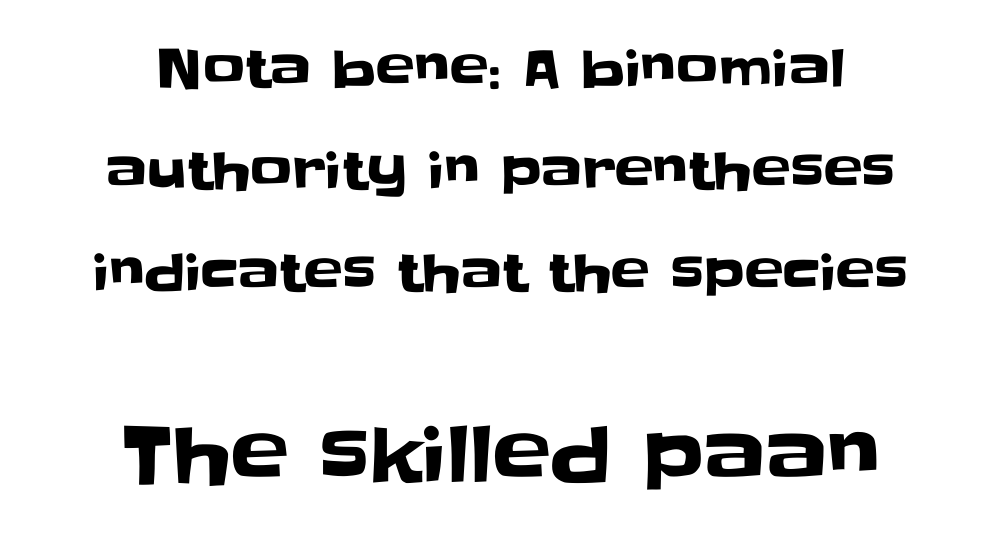
{"serif": "no", "italic": "no", "width": "normal", "stroke_contrast": "low", "x_height": "large", "monospaced": "no", "underline": "no", "align": "center", "line_spacing": "loose", "line_spacing_ratio": 1.96, "letter_spacing": "normal", "letter_spacing_em": 0.0, "larger_block": "second", "size_ratio": 1.5, "glyph_px": 78}
